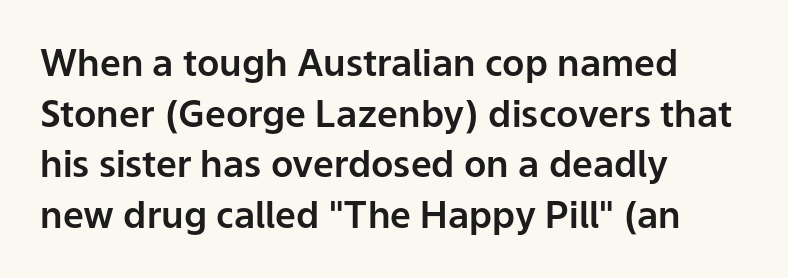
The image shows 37 px sans-serif type, upright; set left-aligned, normal line spacing (1.37x), normal letter spacing, not underlined; low stroke contrast and a medium x-height.
